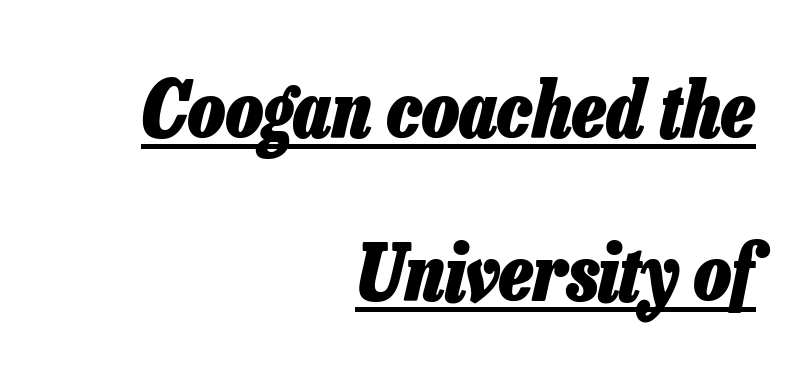
The image shows 78 px heavy, condensed type, italic (leaning right); set right-aligned, loose line spacing (2.09x), normal letter spacing, underlined; low stroke contrast and a medium x-height.
